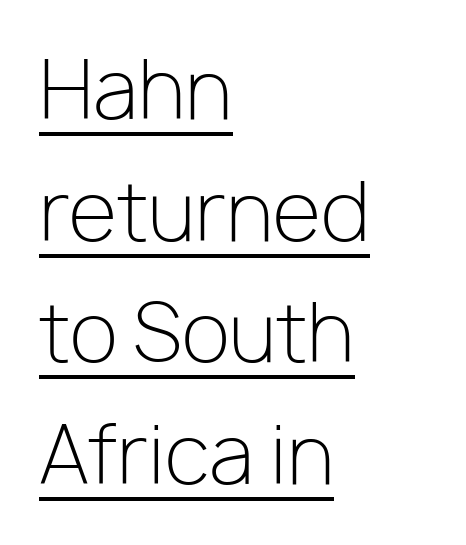
The image shows 79 px light sans-serif type, upright; set left-aligned, normal line spacing (1.54x), normal letter spacing, underlined; low stroke contrast and a medium x-height.
